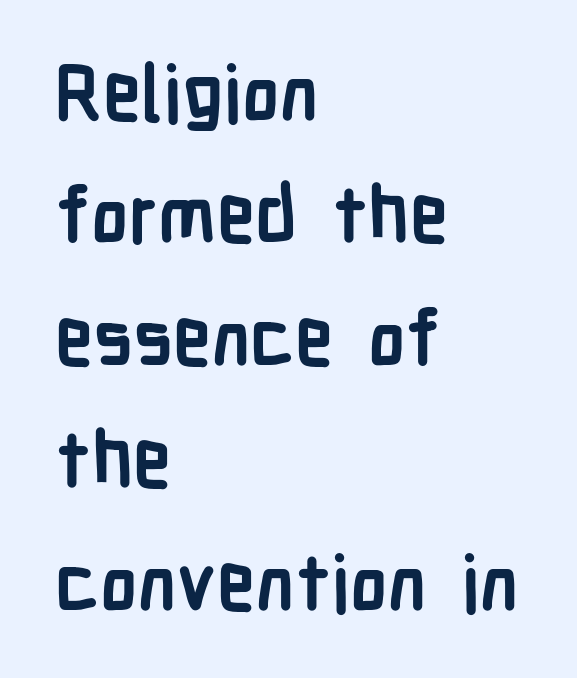
Q: Is the text bold? A: Yes.
Q: Is the text italic (slanted)? A: No, it is upright.
Q: Is the typeface a serif or a sans-serif typeface? A: Sans-serif.
Q: Is the text underlined? A: No.
Q: How is the paragraph aligned? A: Left-aligned.
Q: Is the spacing between letters normal or unusually wide? A: Normal.
Q: Is the spacing between lines tight, normal or loose? A: Normal.
Q: Width (condensed, normal, or wide)? A: Condensed.
Q: Stroke contrast? A: Low.
Q: x-height? A: Medium.
Q: Monospaced? A: No.
